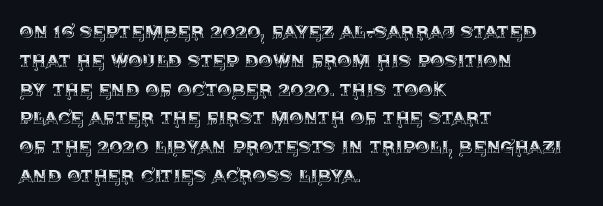
Q: Is the text italic (slanted)? A: No, it is upright.
Q: Is the text underlined? A: No.
Q: How is the paragraph aligned? A: Left-aligned.
Q: Is the spacing between letters normal or unusually wide? A: Normal.
Q: Is the spacing between lines tight, normal or loose? A: Normal.
